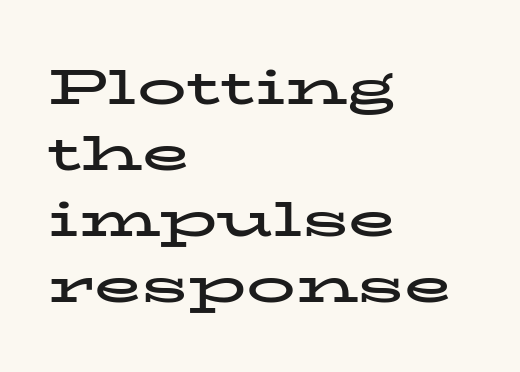
The image shows 49 px bold, wide serif type, upright; set left-aligned, normal line spacing (1.35x), normal letter spacing, not underlined; low stroke contrast and a medium x-height.
